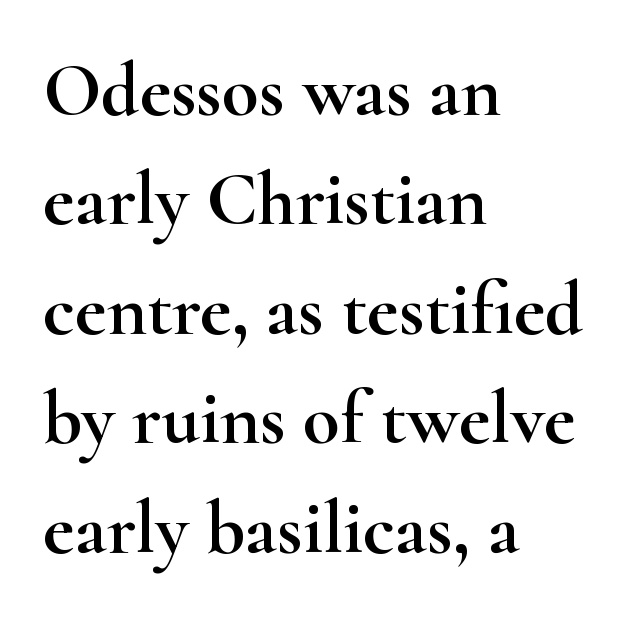
This is serif lettering, the kind often seen in printed books. Is the letter spacing exaggerated? No — it looks like the ordinary default. Typeset ragged right — the left edge is the straight one. Students, observe: this is what conventionally led text looks like. The type sits square on the baseline with zero lean. Underlining? Definitely not there.
